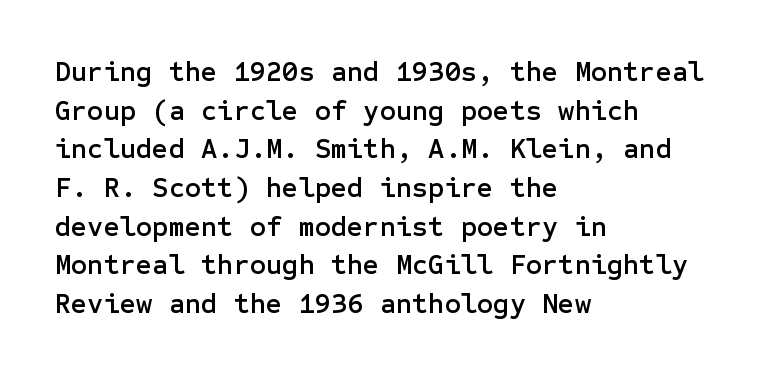
The image shows 28 px sans-serif type, upright; set left-aligned, normal line spacing (1.38x), normal letter spacing, not underlined; low stroke contrast and a medium x-height.
